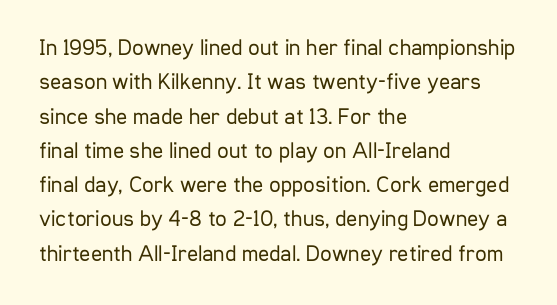
The image shows 23 px text type, upright; set left-aligned, normal line spacing (1.49x), normal letter spacing, not underlined.
